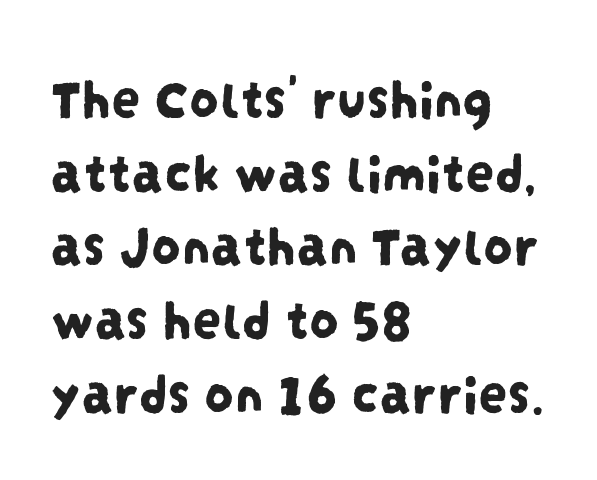
{"serif": "no", "width": "condensed", "stroke_contrast": "low", "x_height": "large", "monospaced": "no", "underline": "no", "align": "left", "line_spacing": "normal", "line_spacing_ratio": 1.27, "letter_spacing": "normal", "letter_spacing_em": 0.0, "glyph_px": 58}
